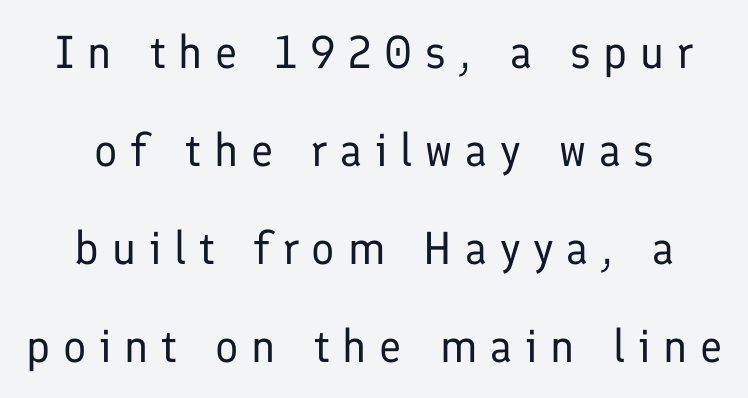
Q: Is the text bold? A: No.
Q: Is the text italic (slanted)? A: No, it is upright.
Q: Is the typeface a serif or a sans-serif typeface? A: Sans-serif.
Q: Is the text underlined? A: No.
Q: Is the spacing between letters normal or unusually wide? A: Unusually wide.
Q: Is the spacing between lines tight, normal or loose? A: Loose.
Q: Width (condensed, normal, or wide)? A: Normal.
Q: Stroke contrast? A: Low.
Q: x-height? A: Medium.
Q: Monospaced? A: No.
